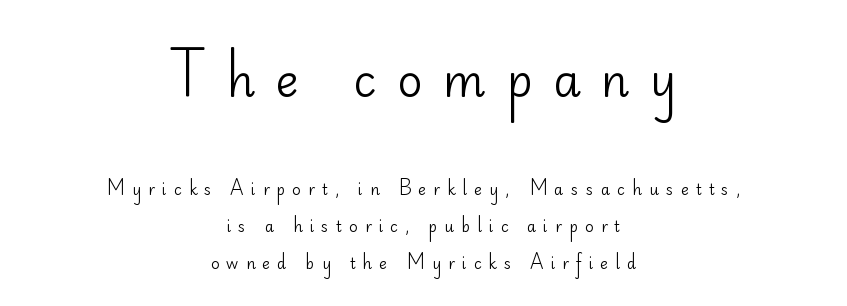
A typesetter would call this proportional, since set widths differ per character. Size hierarchy here favors the leading block over the trailing one. Centered paragraph, ragged on both sides. Students, observe: this is what heavily led, spacious text looks like. What stands out about the letter spacing? Its width — letters are far apart.
